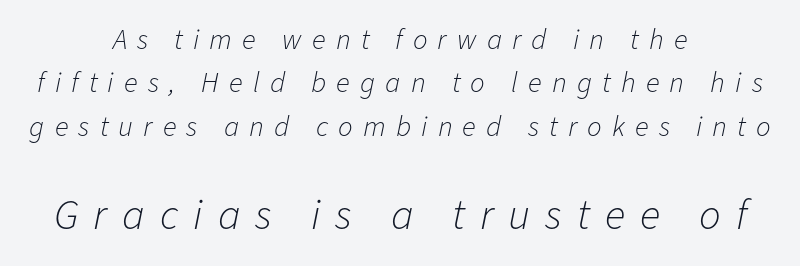
{"italic": "yes", "lean": "right", "slant_degrees": 11, "bold": "no", "weight": "light", "width": "normal", "stroke_contrast": "low", "x_height": "medium", "monospaced": "no", "underline": "no", "align": "center", "line_spacing": "normal", "line_spacing_ratio": 1.5, "letter_spacing": "wide", "letter_spacing_em": 0.35, "larger_block": "second", "size_ratio": 1.48, "glyph_px": 43}
